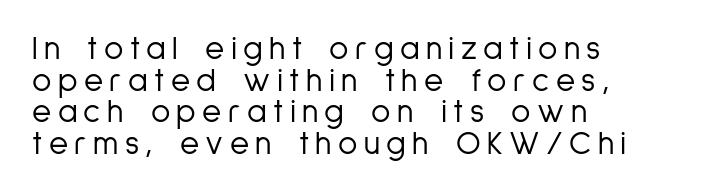
The typesetter chose a ragged-right arrangement here. The space between consecutive lines is stingy. Quick note: not italic, upright. Each letter's strokes conclude bluntly, with no projecting serifs.
